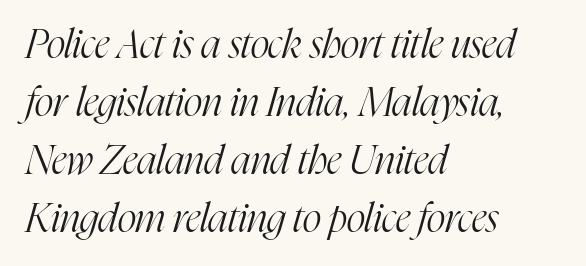
{"serif": "yes", "italic": "yes", "lean": "right", "slant_degrees": 16, "bold": "no", "weight": "light", "width": "condensed", "stroke_contrast": "high", "x_height": "medium", "monospaced": "no", "underline": "no", "align": "left", "line_spacing": "normal", "line_spacing_ratio": 1.45, "letter_spacing": "normal", "letter_spacing_em": 0.0, "glyph_px": 40}
